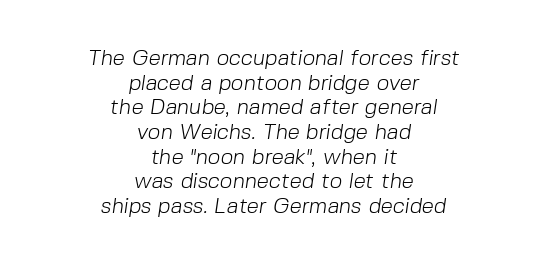
The image shows 22 px text type; set centered, tight line spacing (1.12x), normal letter spacing, not underlined.
